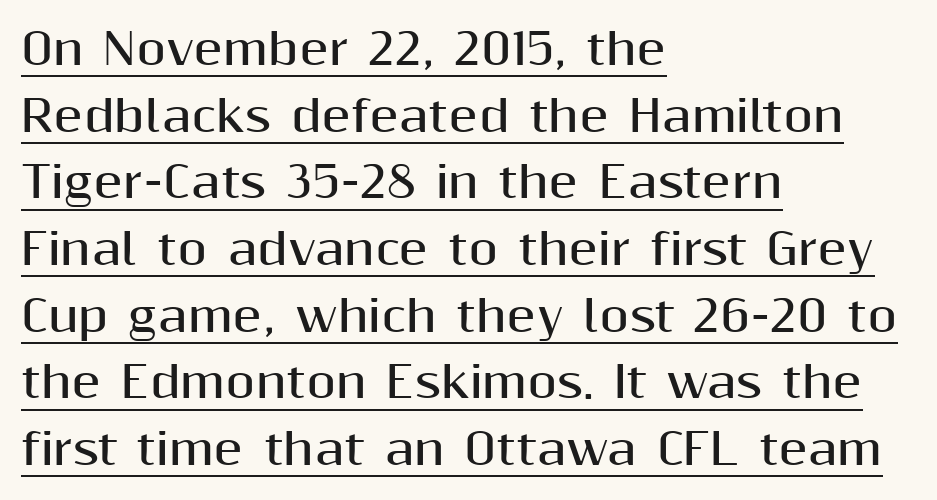
Look at the tracking — it's just the regular setting, nothing added. Do the characters align in a grid? No, the font is proportional. Baseline-to-baseline distance is the conventional proportion of letter height. The typesetting leans heavy: a genuine bold.
